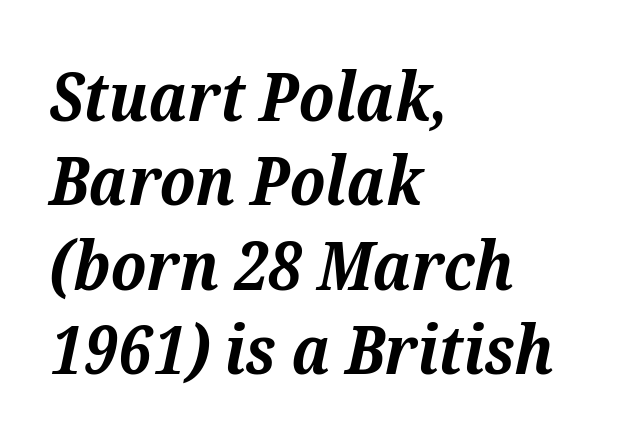
The image shows 67 px bold serif type, italic (leaning right); set left-aligned, normal line spacing (1.26x), normal letter spacing, not underlined; medium stroke contrast and a medium x-height.
